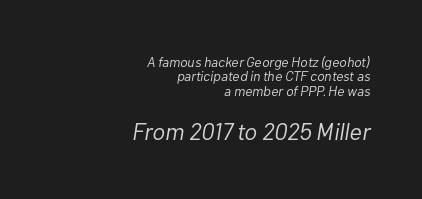
Casual observation: everything's shoved over to the right. Larger block? The one below; the one above is distinctly smaller. Here the glyphs are tracked normally, forming tight word shapes. If you drew a line through each stem, it would be angled.
